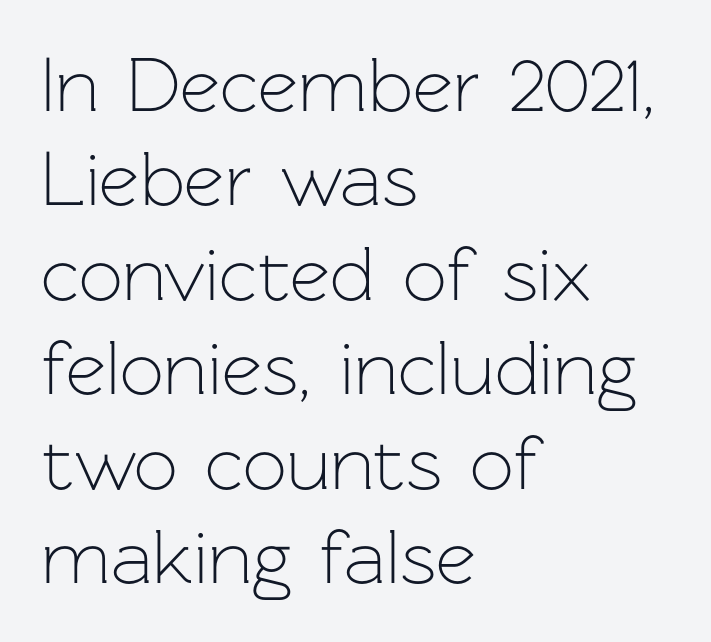
{"serif": "no", "italic": "no", "bold": "no", "weight": "light", "width": "normal", "stroke_contrast": "low", "x_height": "medium", "monospaced": "no", "underline": "no", "align": "left", "line_spacing_ratio": 1.21, "letter_spacing": "normal", "letter_spacing_em": 0.0, "glyph_px": 78}
